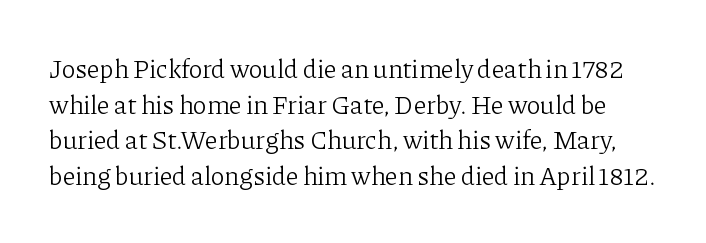
The image shows 26 px text type, upright; set normal line spacing (1.37x), normal letter spacing, not underlined.
